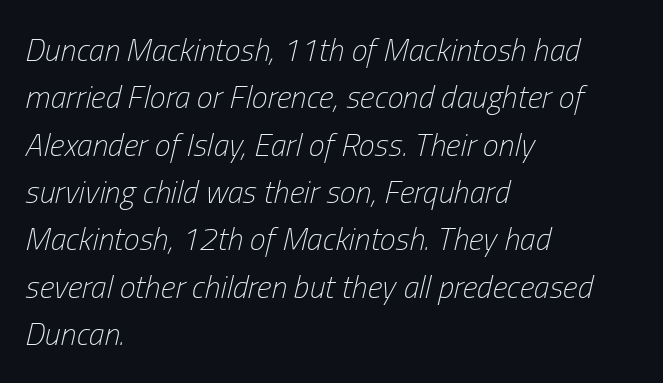
{"italic": "yes", "lean": "right", "slant_degrees": 13, "bold": "no", "weight": "light", "width": "condensed", "stroke_contrast": "low", "x_height": "medium", "monospaced": "no", "underline": "no", "align": "left", "line_spacing": "normal", "line_spacing_ratio": 1.48, "letter_spacing": "normal", "letter_spacing_em": 0.0, "glyph_px": 32}
